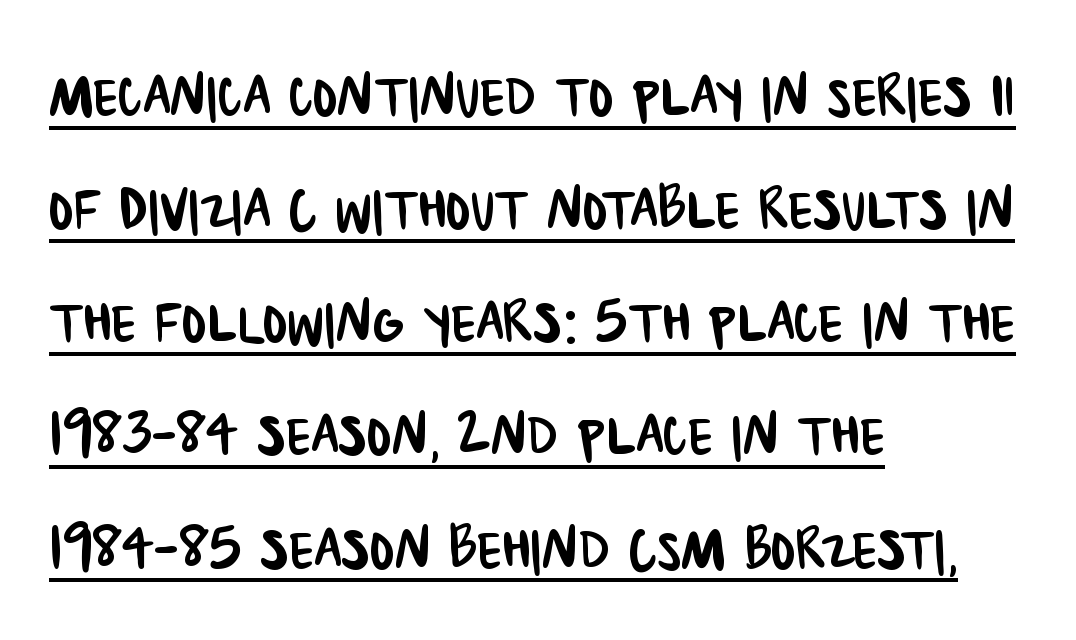
{"serif": "no", "width": "condensed", "stroke_contrast": "low", "x_height": "large", "monospaced": "no", "underline": "yes", "align": "left", "line_spacing": "normal", "line_spacing_ratio": 1.55, "letter_spacing": "normal", "letter_spacing_em": 0.0, "glyph_px": 73}
